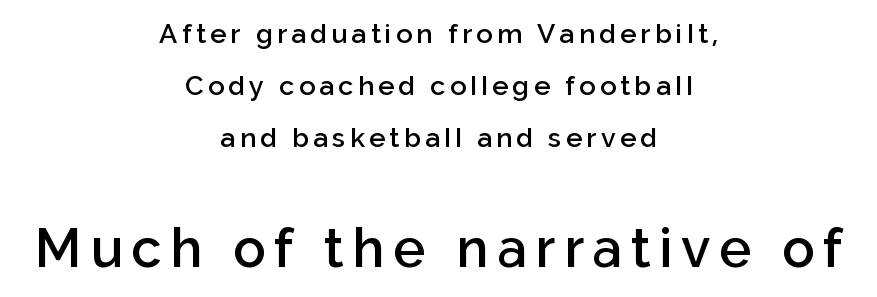
The image shows 54 px semibold sans-serif type, upright; set centered, loose line spacing (1.92x), not underlined; the second (bottom) block is 2.0x larger; low stroke contrast and a medium x-height.
